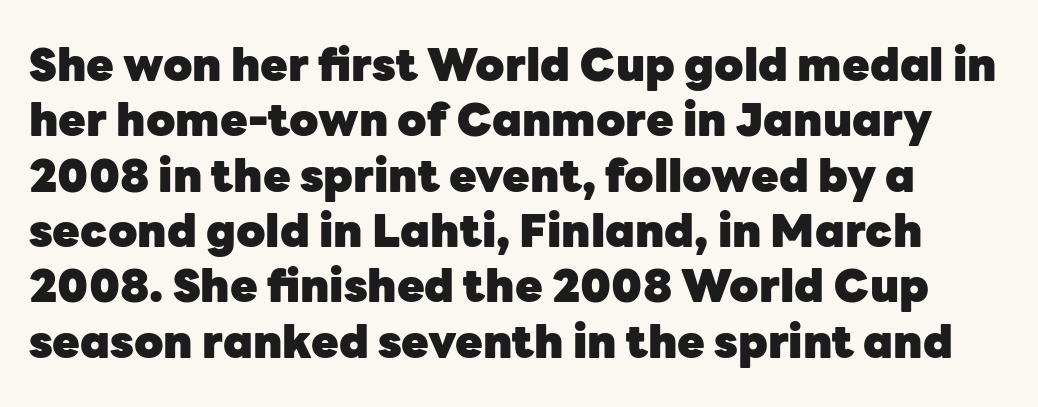
{"serif": "no", "italic": "no", "bold": "yes", "weight": "heavy", "width": "normal", "stroke_contrast": "low", "x_height": "medium", "monospaced": "no", "underline": "no", "line_spacing_ratio": 1.23, "letter_spacing": "normal", "letter_spacing_em": 0.0, "glyph_px": 45}
